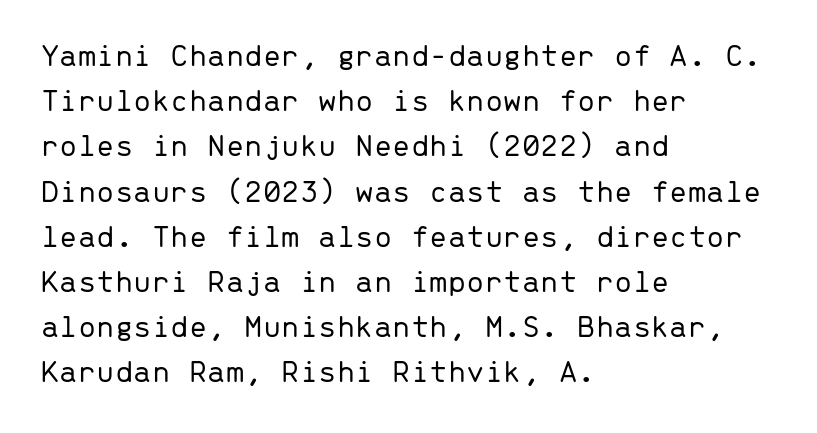
The image shows 33 px light sans-serif type, upright, monospaced; set left-aligned, normal line spacing (1.37x), normal letter spacing, not underlined; low stroke contrast and a medium x-height.
